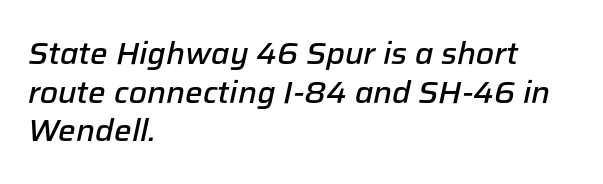
Baseline-to-baseline distance is the conventional proportion of letter height. You could not count columns in this text — the font is proportionally spaced. The line texture is even and compact thanks to regular tracking. Is the type slanted? Yes — the strokes lean at a clear angle.
